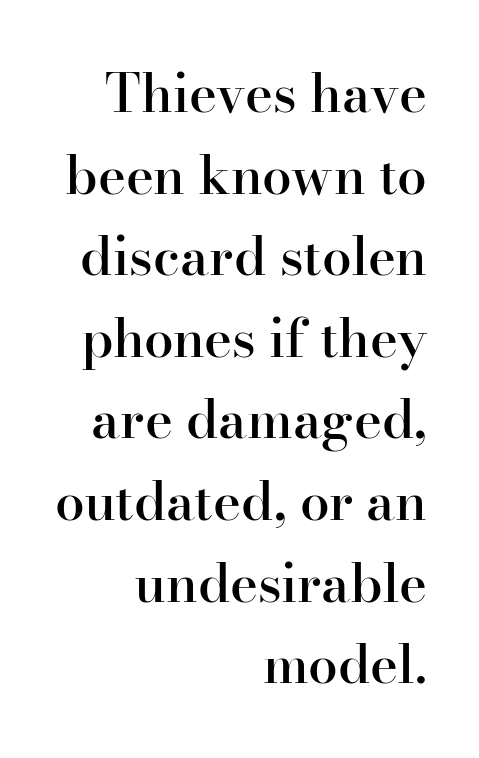
Q: Is the text bold? A: Semi-bold.
Q: Is the text italic (slanted)? A: No, it is upright.
Q: Is the typeface a serif or a sans-serif typeface? A: Serif.
Q: Is the text underlined? A: No.
Q: How is the paragraph aligned? A: Right-aligned.
Q: Is the spacing between letters normal or unusually wide? A: Normal.
Q: Is the spacing between lines tight, normal or loose? A: Normal.
Q: Width (condensed, normal, or wide)? A: Normal.
Q: Stroke contrast? A: High.
Q: x-height? A: Small.
Q: Monospaced? A: No.
